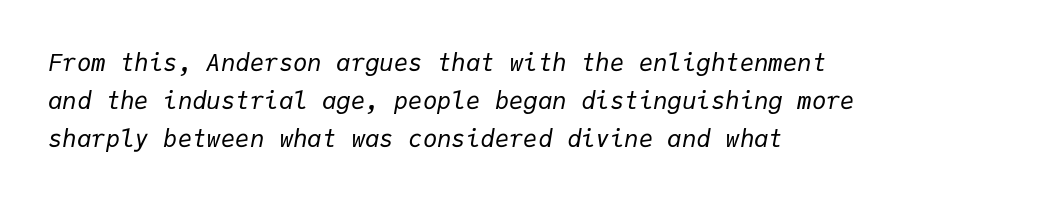
The image shows 24 px text type, italic (leaning right); set left-aligned, normal line spacing (1.58x), normal letter spacing, not underlined.
